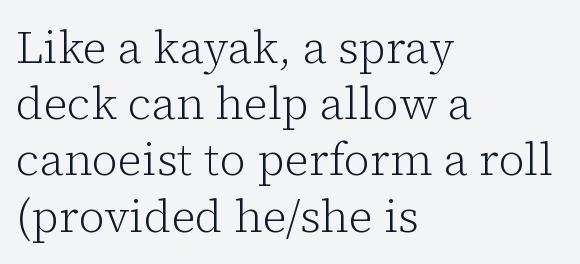
{"serif": "yes", "italic": "no", "bold": "no", "weight": "light", "width": "normal", "stroke_contrast": "low", "x_height": "medium", "monospaced": "no", "underline": "no", "align": "left", "line_spacing": "normal", "line_spacing_ratio": 1.25, "letter_spacing": "normal", "letter_spacing_em": 0.0, "glyph_px": 45}
